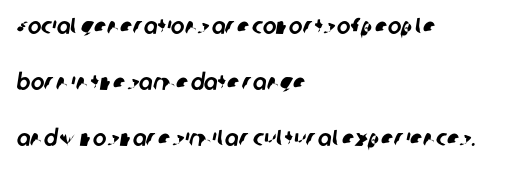
{"underline": "no", "align": "left", "line_spacing": "loose", "line_spacing_ratio": 2.44, "letter_spacing": "normal", "letter_spacing_em": 0.0, "glyph_px": 23}
